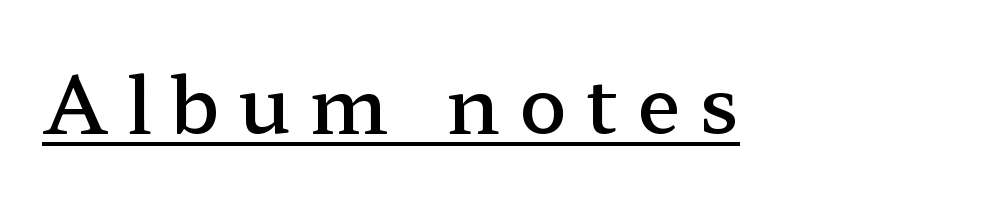
The image shows 79 px semibold, wide serif type, upright; set unusually wide letter spacing (+0.24 em), underlined; low stroke contrast and a medium x-height.
